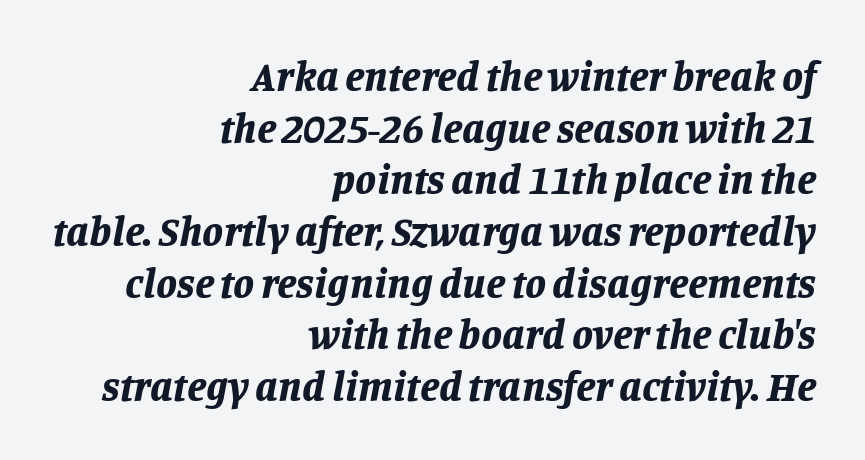
{"italic": "yes", "lean": "right", "slant_degrees": 11, "bold": "yes", "weight": "bold", "width": "normal", "stroke_contrast": "low", "x_height": "large", "monospaced": "no", "underline": "no", "align": "right", "line_spacing_ratio": 1.23, "letter_spacing": "normal", "letter_spacing_em": 0.0, "glyph_px": 42}
